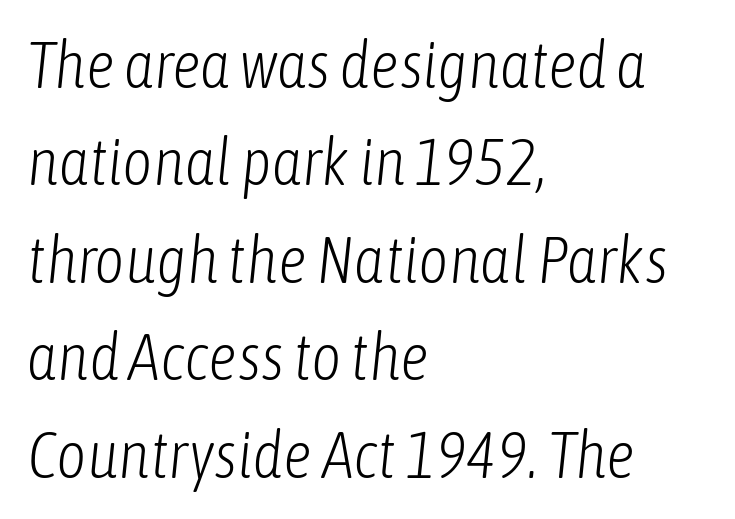
Q: Is the text bold? A: No.
Q: Is the text italic (slanted)? A: Yes, it leans right by about 6 degrees.
Q: Is the text underlined? A: No.
Q: How is the paragraph aligned? A: Left-aligned.
Q: Is the spacing between letters normal or unusually wide? A: Normal.
Q: Is the spacing between lines tight, normal or loose? A: Normal.
Q: Width (condensed, normal, or wide)? A: Condensed.
Q: Stroke contrast? A: Low.
Q: x-height? A: Medium.
Q: Monospaced? A: No.
